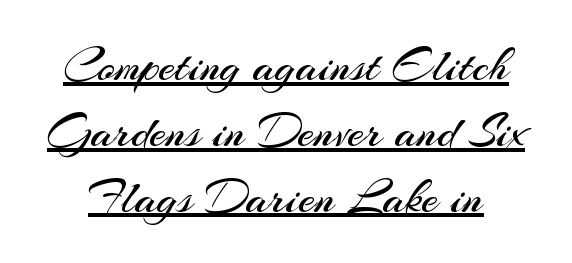
To sum up the face: it is a sans, with no serifs. Each line of the rendering has a horizontal stroke beneath the glyphs. Heaviness? Minimal to ordinary, like unemphasized prose. Spacing verdict: proportional, widths tailored to each character. The space between consecutive lines is moderate.
